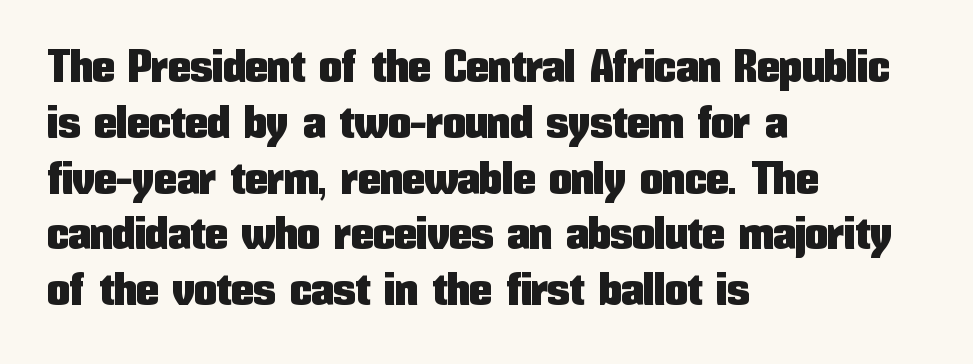
The image shows 45 px condensed sans-serif type, upright; set left-aligned, line spacing 1.24x, normal letter spacing, not underlined; low stroke contrast and a medium x-height.
